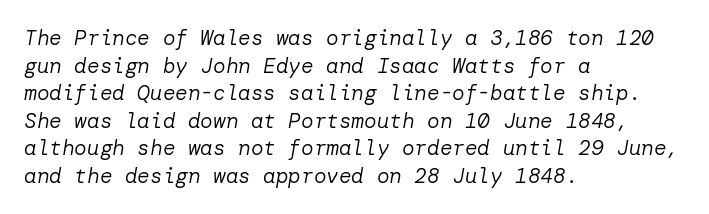
{"italic": "yes", "lean": "right", "slant_degrees": 10, "bold": "no", "underline": "no", "align": "left", "line_spacing": "normal", "line_spacing_ratio": 1.31, "letter_spacing": "normal", "letter_spacing_em": 0.0, "glyph_px": 21}
